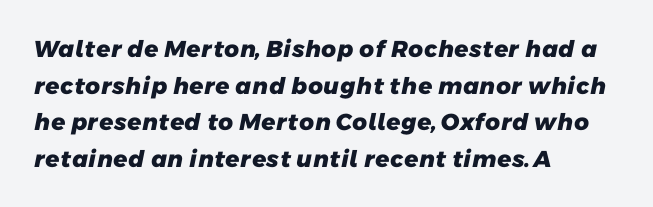
The image shows 23 px bold type; set left-aligned, normal line spacing (1.59x), normal letter spacing, not underlined.
